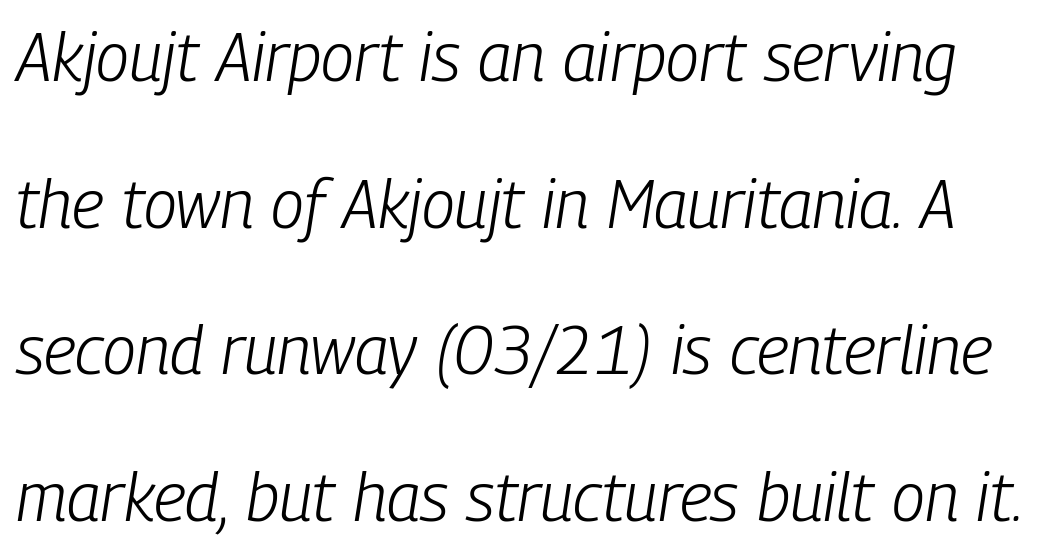
Q: Is the text bold? A: No.
Q: Is the text italic (slanted)? A: Yes, it leans right by about 9 degrees.
Q: Is the text underlined? A: No.
Q: Is the spacing between letters normal or unusually wide? A: Normal.
Q: Is the spacing between lines tight, normal or loose? A: Loose.
Q: Width (condensed, normal, or wide)? A: Condensed.
Q: Stroke contrast? A: Low.
Q: x-height? A: Medium.
Q: Monospaced? A: No.
